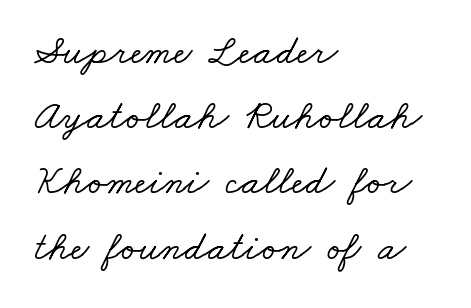
The image shows 41 px wide serif type; set left-aligned, normal line spacing (1.59x), normal letter spacing, not underlined; low stroke contrast and a small x-height.
